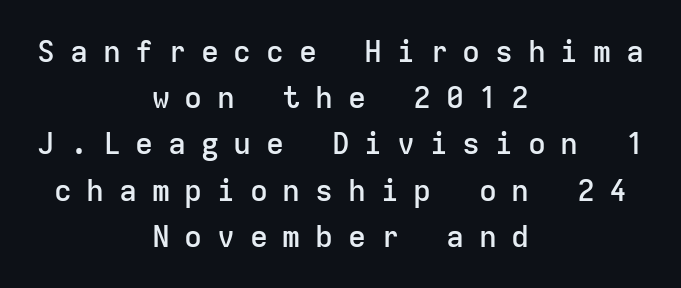
The glyphs in this specimen are sans serif. Observe the wide spacing: letters keep a clear distance from each other. The foot of each line stays bare and open. Vertical spacing — default. Looks like terminal output: every glyph gets an equal slot.
